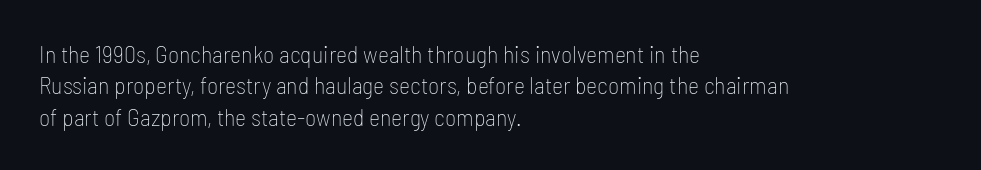
{"italic": "no", "bold": "no", "underline": "no", "align": "left", "line_spacing": "normal", "line_spacing_ratio": 1.31, "letter_spacing": "normal", "letter_spacing_em": 0.0, "glyph_px": 24}
